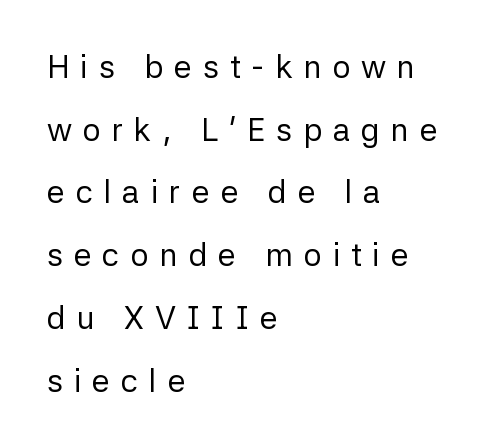
The image shows 32 px regular-weight sans-serif type, upright; set left-aligned, loose line spacing (1.96x), unusually wide letter spacing (+0.34 em), not underlined; low stroke contrast and a medium x-height.
